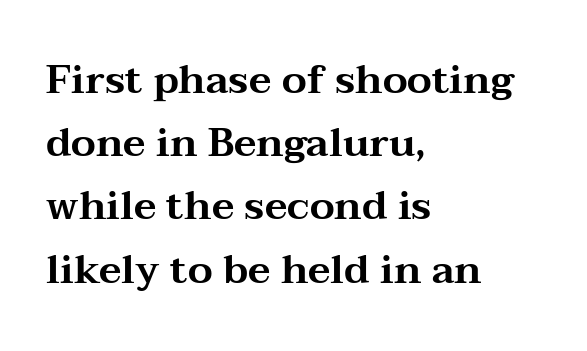
The image shows 40 px wide serif type, upright; set left-aligned, normal line spacing (1.58x), normal letter spacing, not underlined; medium stroke contrast and a medium x-height.
